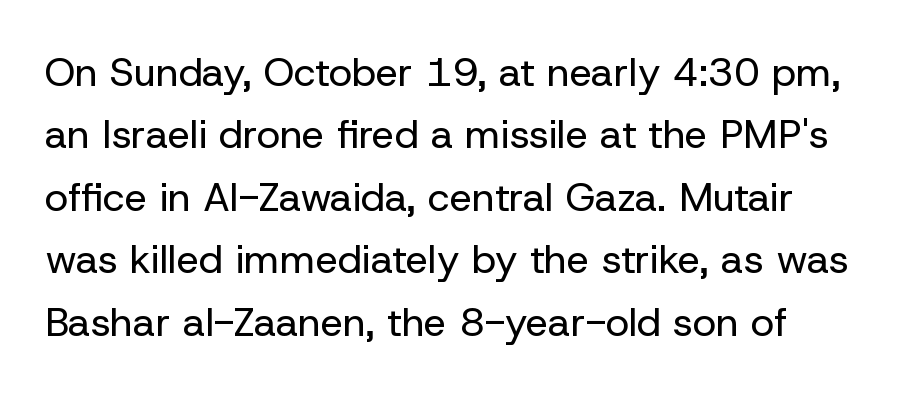
{"serif": "no", "italic": "no", "bold": "no", "weight": "regular", "width": "normal", "stroke_contrast": "low", "x_height": "medium", "monospaced": "no", "underline": "no", "align": "left", "line_spacing": "normal", "line_spacing_ratio": 1.56, "letter_spacing": "normal", "letter_spacing_em": 0.0, "glyph_px": 40}
